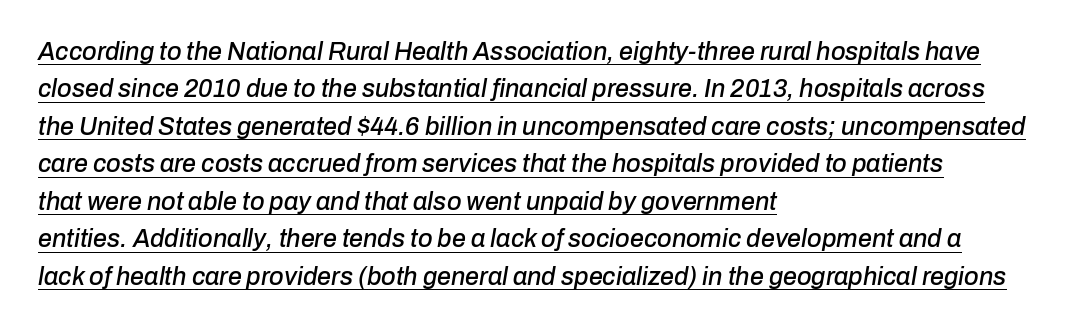
The image shows 25 px text type, italic (leaning right); set left-aligned, normal line spacing (1.5x), normal letter spacing, underlined.
